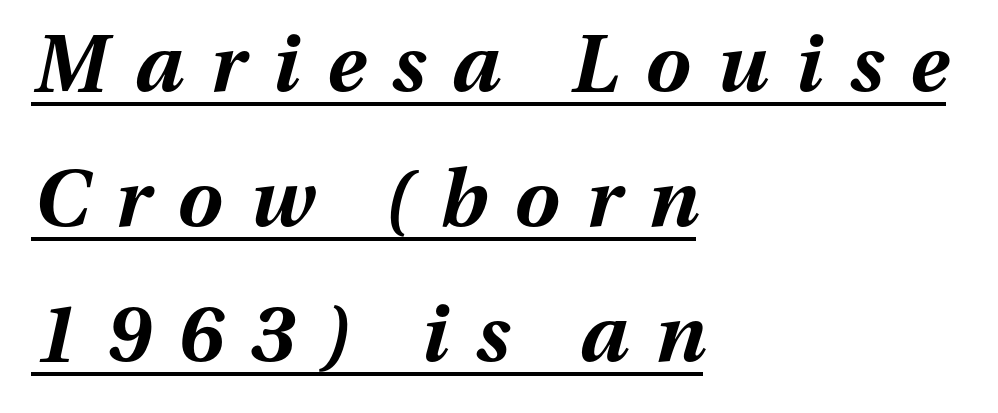
{"italic": "yes", "lean": "right", "slant_degrees": 13, "bold": "yes", "weight": "bold", "width": "normal", "stroke_contrast": "medium", "x_height": "medium", "monospaced": "no", "underline": "yes", "align": "left", "line_spacing": "normal", "line_spacing_ratio": 1.69, "letter_spacing": "wide", "letter_spacing_em": 0.34, "glyph_px": 80}
